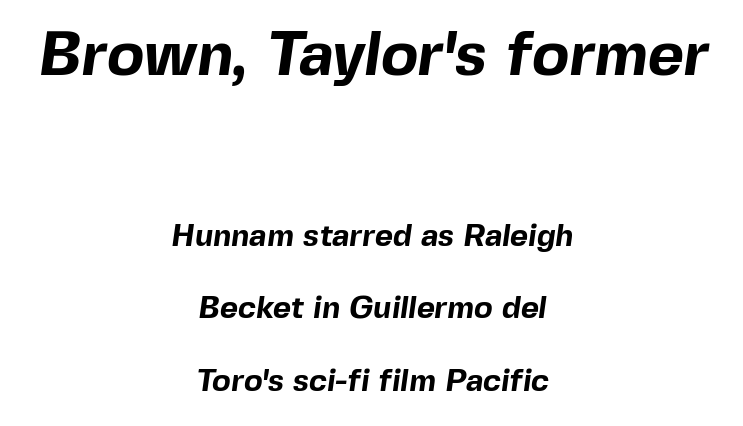
{"serif": "no", "bold": "yes", "weight": "bold", "width": "normal", "x_height": "medium", "monospaced": "no", "underline": "no", "align": "center", "line_spacing": "loose", "line_spacing_ratio": 2.33, "letter_spacing": "normal", "letter_spacing_em": 0.0, "larger_block": "first", "size_ratio": 2.0, "glyph_px": 62}
